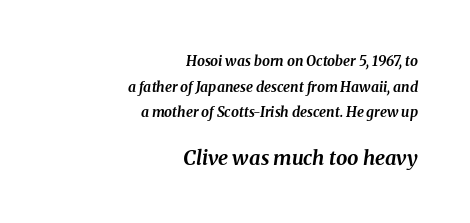
{"italic": "yes", "lean": "right", "slant_degrees": 8, "bold": "yes", "underline": "no", "align": "right", "line_spacing_ratio": 1.83, "letter_spacing": "normal", "letter_spacing_em": 0.0, "larger_block": "second", "size_ratio": 1.43, "glyph_px": 20}
